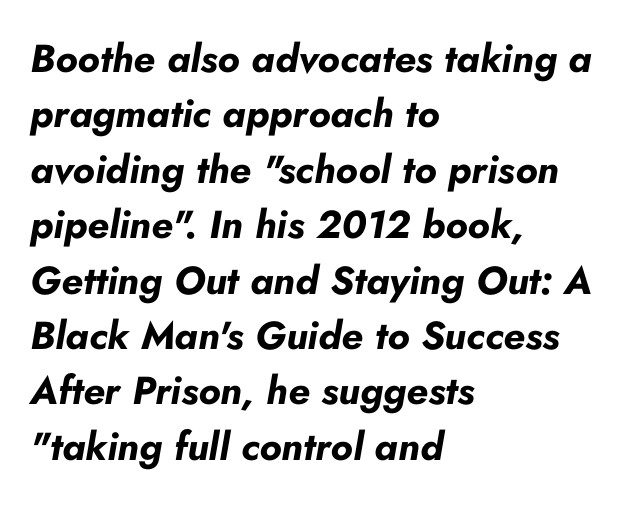
Q: Is the text bold? A: Yes.
Q: Is the text italic (slanted)? A: Yes, it leans right by about 10 degrees.
Q: Is the text underlined? A: No.
Q: How is the paragraph aligned? A: Left-aligned.
Q: Is the spacing between letters normal or unusually wide? A: Normal.
Q: Is the spacing between lines tight, normal or loose? A: Normal.
Q: Width (condensed, normal, or wide)? A: Normal.
Q: Stroke contrast? A: Low.
Q: x-height? A: Small.
Q: Monospaced? A: No.
